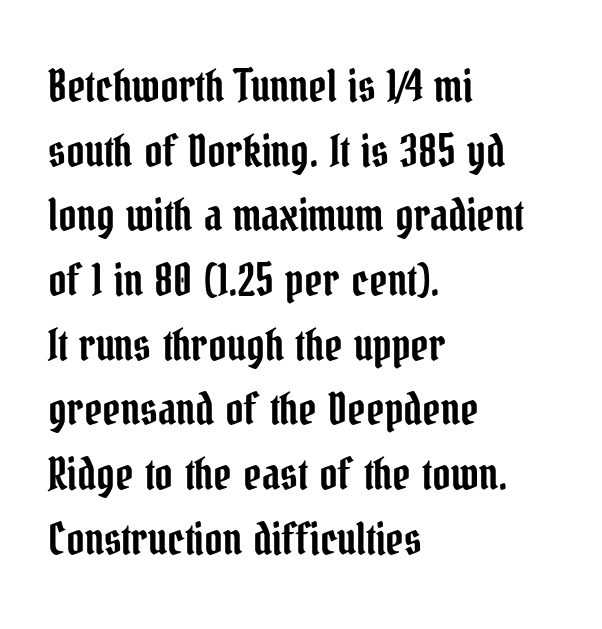
Q: Is the text italic (slanted)? A: No, it is upright.
Q: Is the typeface a serif or a sans-serif typeface? A: Serif.
Q: Is the text underlined? A: No.
Q: How is the paragraph aligned? A: Left-aligned.
Q: Is the spacing between letters normal or unusually wide? A: Normal.
Q: Is the spacing between lines tight, normal or loose? A: Normal.
Q: Width (condensed, normal, or wide)? A: Condensed.
Q: Stroke contrast? A: Low.
Q: x-height? A: Medium.
Q: Monospaced? A: No.
